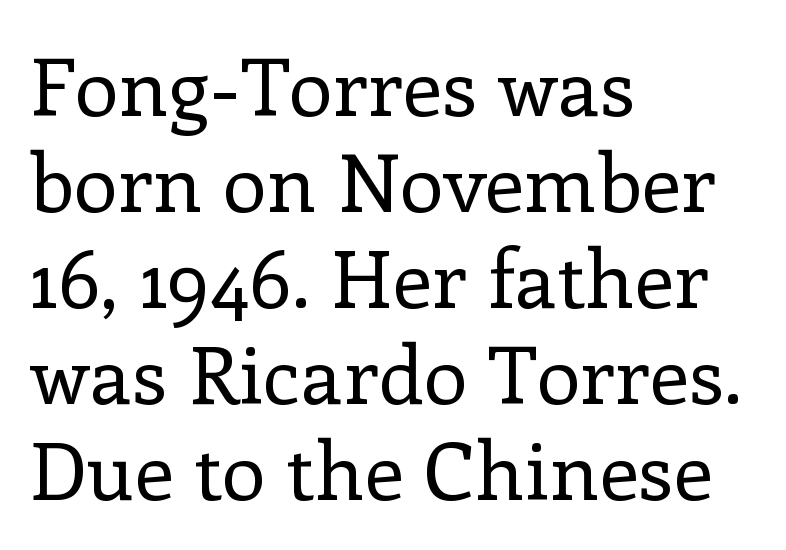
The image shows 80 px regular-weight serif type, upright; set left-aligned, line spacing 1.2x, normal letter spacing, not underlined; low stroke contrast and a medium x-height.
